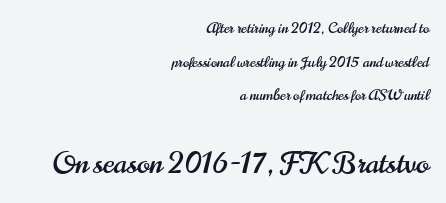
{"serif": "no", "width": "condensed", "stroke_contrast": "high", "x_height": "small", "monospaced": "no", "underline": "no", "align": "right", "line_spacing": "loose", "line_spacing_ratio": 2.25, "letter_spacing": "normal", "letter_spacing_em": 0.0, "larger_block": "second", "size_ratio": 2.0, "glyph_px": 30}
